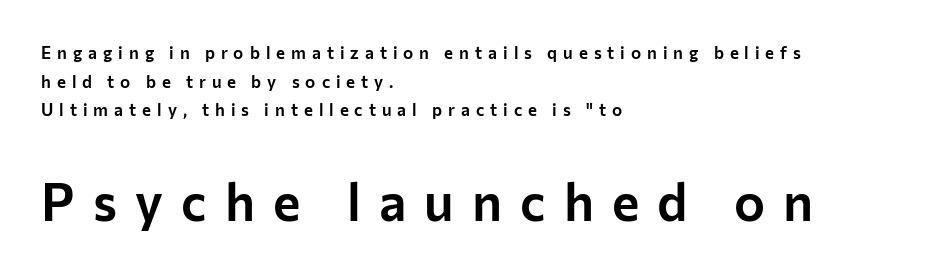
{"serif": "no", "italic": "no", "width": "normal", "stroke_contrast": "low", "x_height": "medium", "monospaced": "no", "underline": "no", "align": "left", "line_spacing": "normal", "line_spacing_ratio": 1.68, "letter_spacing": "wide", "letter_spacing_em": 0.35, "larger_block": "second", "size_ratio": 3.06, "glyph_px": 52}
